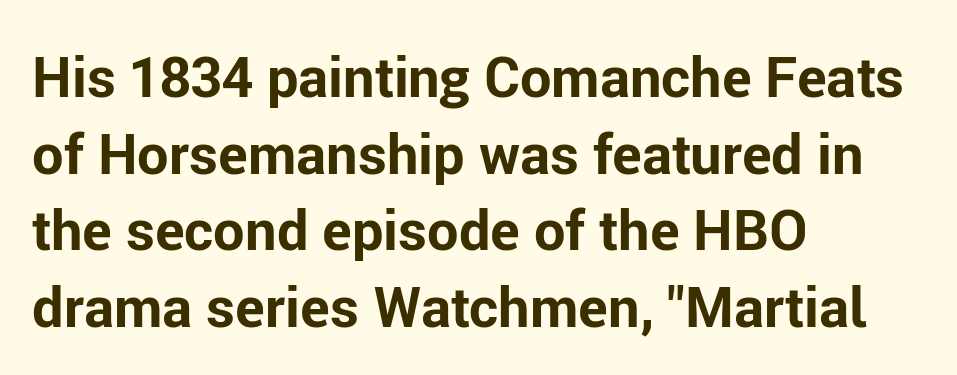
The image shows 56 px bold sans-serif type, upright; set left-aligned, normal line spacing (1.37x), normal letter spacing, not underlined; low stroke contrast and a medium x-height.
